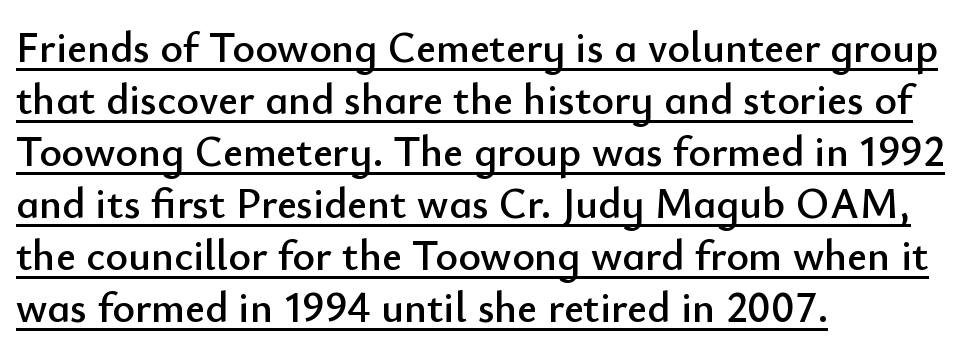
If you drew a ruler down the left edge, every line would touch it. Quick note: underline on. Tracking here is standard; glyphs follow each other at the usual distance. A typesetter would call this proportional, since set widths differ per character.
